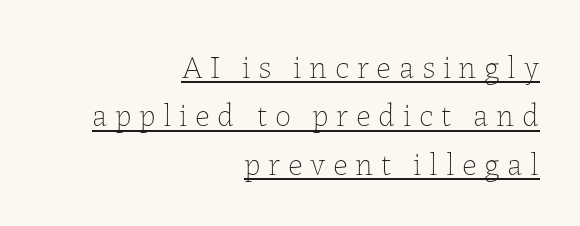
These lines were composed using upright roman letters. This sample keeps an unexceptional amount of space between lines. A light-to-regular cut is what we see here. Substantial extra tracking has been applied to these lines. Looks like regular typesetting: each glyph gets only the width it needs. The paragraph has a hard right edge and a soft left edge.
